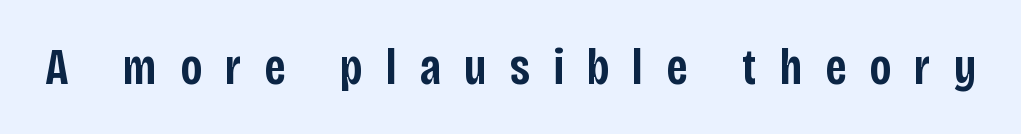
{"serif": "no", "italic": "no", "bold": "semi", "weight": "semibold", "width": "condensed", "stroke_contrast": "low", "x_height": "large", "monospaced": "no", "underline": "no", "letter_spacing": "wide", "letter_spacing_em": 0.45, "glyph_px": 51}
